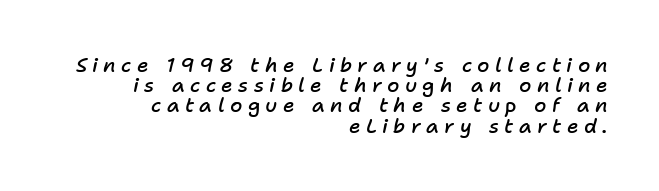
{"italic": "yes", "lean": "right", "slant_degrees": 11, "bold": "semi", "underline": "no", "align": "right", "line_spacing": "tight", "line_spacing_ratio": 1.01, "letter_spacing": "wide", "letter_spacing_em": 0.27, "glyph_px": 20}
